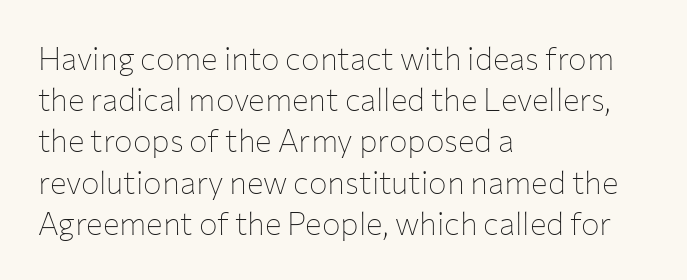
The image shows 31 px thin sans-serif type, upright; set left-aligned, normal line spacing (1.33x), normal letter spacing, not underlined; low stroke contrast and a medium x-height.
